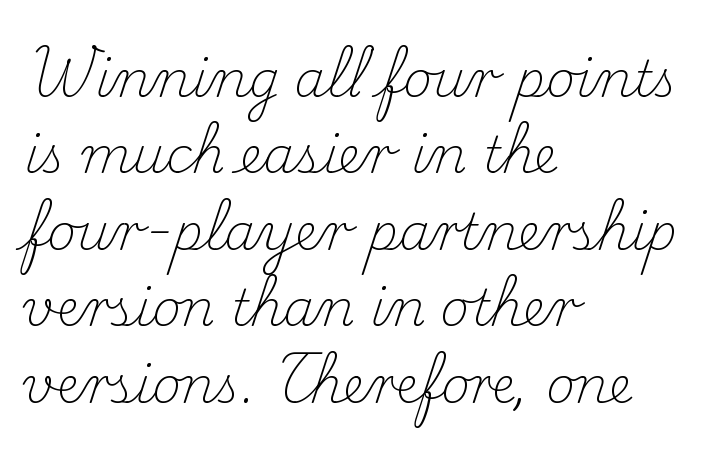
Has an underline been added? It has not. Line spacing here is normal. Inter-character spacing is left at the font's built-in metrics. Regarding serifs, this sample has them. Where is the straight margin? On the left.
